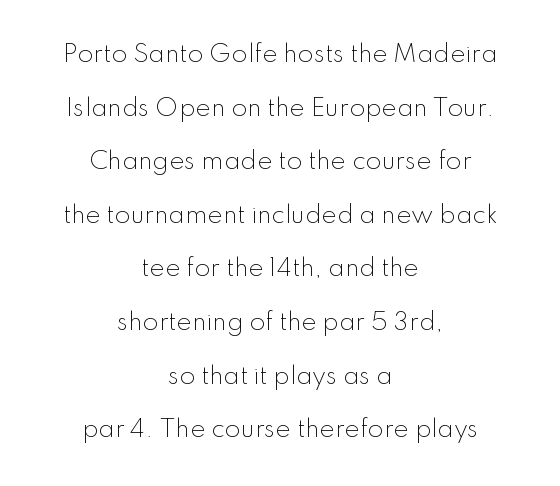
Descenders hang freely into open space. Successive baselines arrive slowly, with a big drop between each. Does the lettering tilt? It doesn't — this is upright. Leftover space on each line is divided equally before and after the words. This is not heavy type; no bold has been used.
